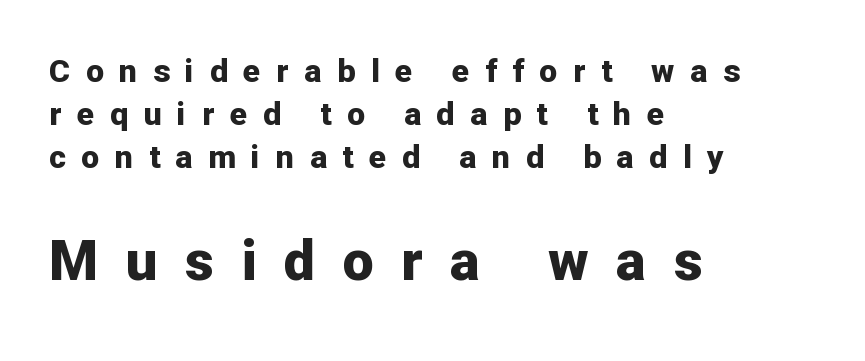
The image shows 56 px bold sans-serif type, upright; set left-aligned, normal line spacing (1.34x), unusually wide letter spacing (+0.49 em), not underlined; the second (bottom) block is 1.75x larger; low stroke contrast and a medium x-height.
